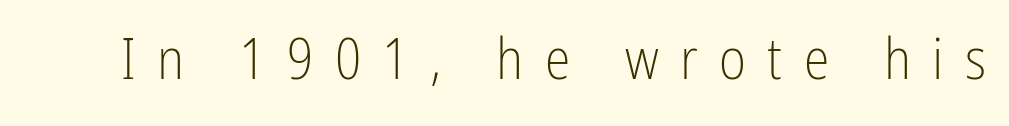
Q: Is the text bold? A: No.
Q: Is the text italic (slanted)? A: No, it is upright.
Q: Is the typeface a serif or a sans-serif typeface? A: Sans-serif.
Q: Is the text underlined? A: No.
Q: Is the spacing between letters normal or unusually wide? A: Unusually wide.
Q: Width (condensed, normal, or wide)? A: Condensed.
Q: Stroke contrast? A: Low.
Q: x-height? A: Medium.
Q: Monospaced? A: No.
